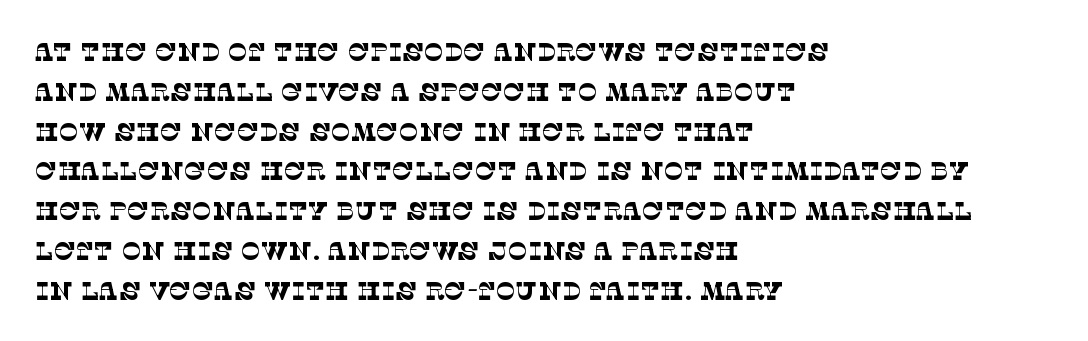
Words appear dense and cohesive because spacing is normal. One glance says typical: line gaps are just what's usual. The ragged edge is on the right, which tells us the setting is flush left. The area under the type is left untouched. Stem width sits at or under what a default text font uses.
